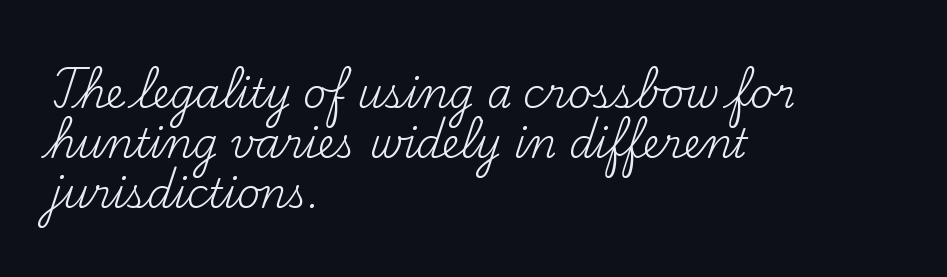
Q: Is the text bold? A: No.
Q: Is the text italic (slanted)? A: Yes.
Q: Is the typeface a serif or a sans-serif typeface? A: Serif.
Q: Is the text underlined? A: No.
Q: How is the paragraph aligned? A: Left-aligned.
Q: Is the spacing between letters normal or unusually wide? A: Normal.
Q: Is the spacing between lines tight, normal or loose? A: Normal.
Q: Width (condensed, normal, or wide)? A: Normal.
Q: Stroke contrast? A: Medium.
Q: x-height? A: Small.
Q: Monospaced? A: No.
